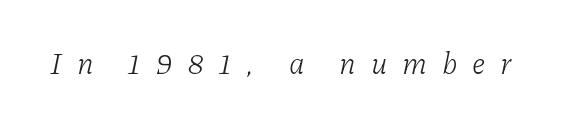
Q: Is the text bold? A: No.
Q: Is the text italic (slanted)? A: Yes, it leans right by about 11 degrees.
Q: Is the typeface a serif or a sans-serif typeface? A: Serif.
Q: Is the text underlined? A: No.
Q: Is the spacing between letters normal or unusually wide? A: Unusually wide.
Q: Width (condensed, normal, or wide)? A: Normal.
Q: Stroke contrast? A: Low.
Q: x-height? A: Medium.
Q: Monospaced? A: No.
